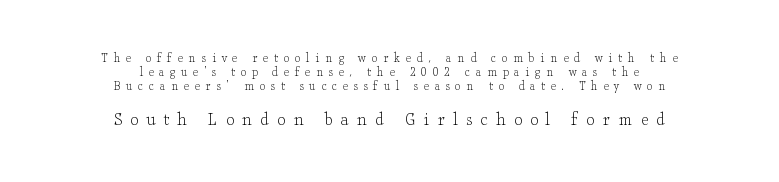
{"italic": "no", "bold": "no", "underline": "no", "align": "center", "line_spacing": "tight", "line_spacing_ratio": 1.01, "letter_spacing": "wide", "letter_spacing_em": 0.4, "larger_block": "second", "size_ratio": 1.43, "glyph_px": 20}
